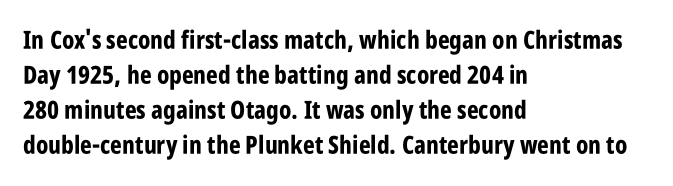
Nope, not italic — everything's standing straight. Regular leading. Teacher's note: observe the even left margin — that is flush-left alignment. The space beneath each line is pristine and unruled. Glyph-to-glyph distance matches everyday printed text.
